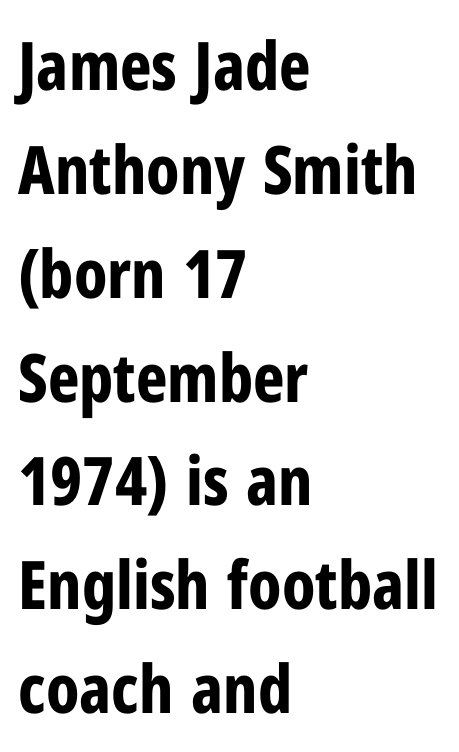
The image shows 67 px bold, condensed sans-serif type, upright; set left-aligned, normal line spacing (1.55x), normal letter spacing, not underlined; low stroke contrast and a medium x-height.
